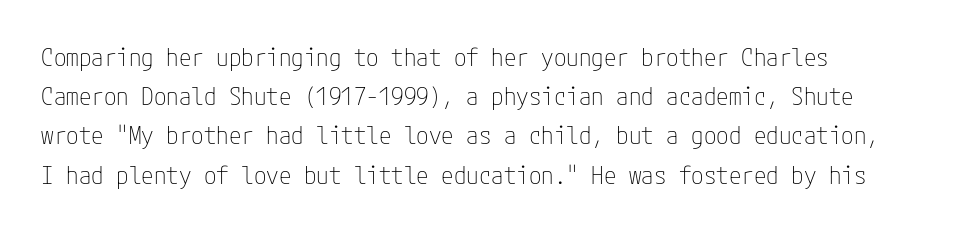
{"italic": "no", "bold": "no", "underline": "no", "align": "left", "line_spacing": "normal", "line_spacing_ratio": 1.57, "letter_spacing": "normal", "letter_spacing_em": 0.0, "glyph_px": 25}
